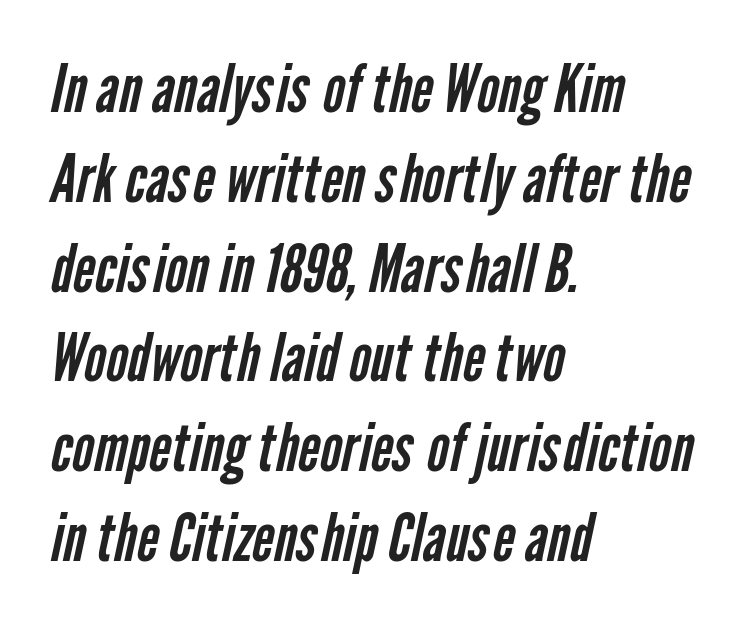
Heaviness? Minimal to ordinary, like unemphasized prose. Type without underlining. Evenly set lines give the paragraph a standard silhouette. The face used here is proportionally spaced, like ordinary book or web type. Honestly, the letter spacing is just normal — you wouldn't notice it. Horizontal alignment here is leftward, the default for most running prose.
